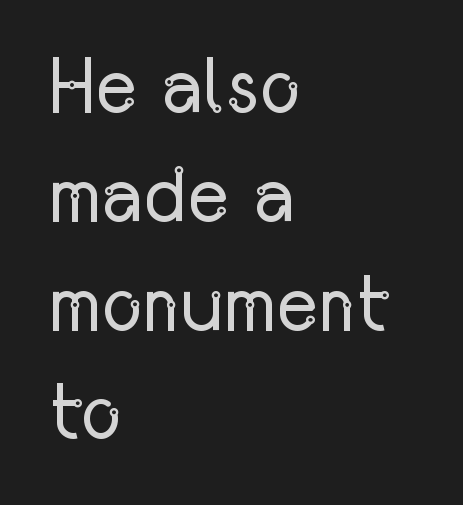
Q: Is the text bold? A: No.
Q: Is the text italic (slanted)? A: No, it is upright.
Q: Is the typeface a serif or a sans-serif typeface? A: Sans-serif.
Q: Is the text underlined? A: No.
Q: How is the paragraph aligned? A: Left-aligned.
Q: Is the spacing between letters normal or unusually wide? A: Normal.
Q: Is the spacing between lines tight, normal or loose? A: Normal.
Q: Width (condensed, normal, or wide)? A: Condensed.
Q: Stroke contrast? A: Low.
Q: x-height? A: Medium.
Q: Monospaced? A: No.
